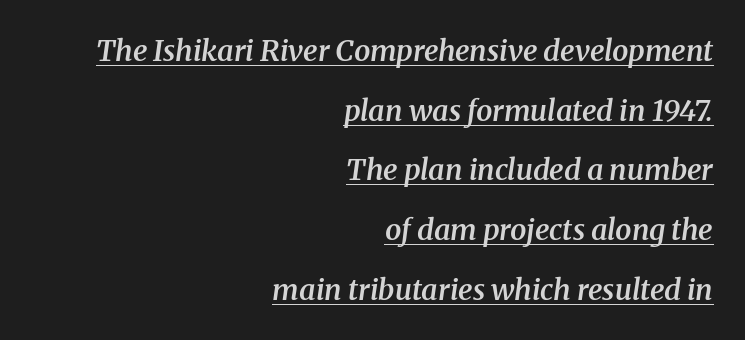
The space between consecutive lines is lavish. Caption: lettering with a line underneath. Regarding serifs, this sample has them. In terms of posture, this sample is oblique. These lines stack with their right ends in a neat column.
